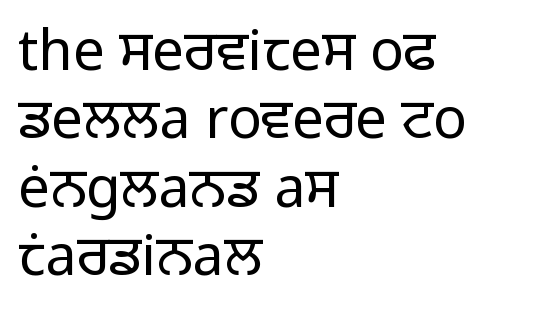
{"serif": "no", "italic": "no", "bold": "no", "weight": "regular", "width": "normal", "stroke_contrast": "low", "x_height": "medium", "monospaced": "no", "underline": "no", "align": "left", "line_spacing_ratio": 1.22, "letter_spacing": "normal", "letter_spacing_em": 0.0, "glyph_px": 56}
